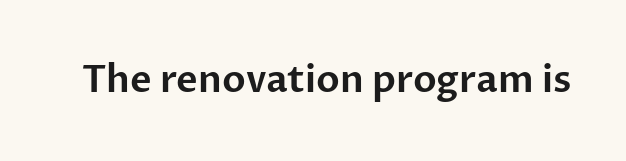
The image shows 37 px sans-serif type, upright; set normal letter spacing, not underlined; low stroke contrast and a medium x-height.
